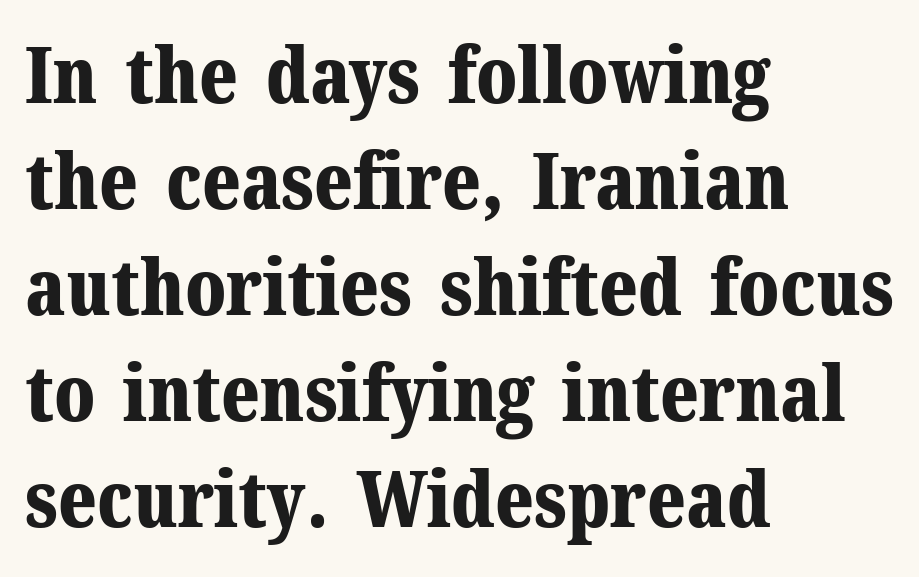
{"serif": "yes", "italic": "no", "bold": "yes", "weight": "bold", "width": "normal", "stroke_contrast": "medium", "x_height": "medium", "monospaced": "no", "underline": "no", "align": "left", "line_spacing": "normal", "line_spacing_ratio": 1.36, "letter_spacing": "normal", "letter_spacing_em": 0.0, "glyph_px": 78}
